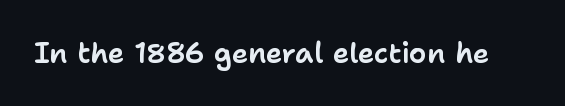
Tracking here is standard; glyphs follow each other at the usual distance. You can tell it's not italic because the verticals are truly vertical. Typographically, this falls in the sans-serif category. The letters advance in unequal steps, a hallmark of proportional type. No word sits above an underline.
